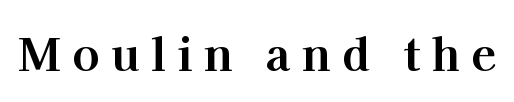
Rendered with straight, roman letterforms. Anything drawn beneath the words? Only blank space. Caption: bold face, heavy strokes. Do the characters align in a grid? No, the font is proportional. Small tapered or slab feet sit at the stroke ends, so this counts as serif.
